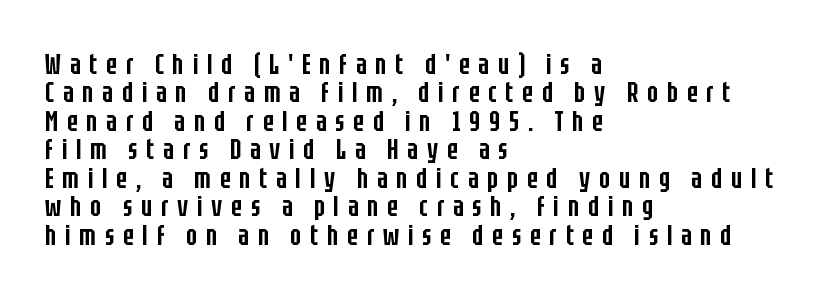
Q: Is the text bold? A: Semi-bold.
Q: Is the text italic (slanted)? A: No, it is upright.
Q: Is the typeface a serif or a sans-serif typeface? A: Sans-serif.
Q: Is the text underlined? A: No.
Q: How is the paragraph aligned? A: Left-aligned.
Q: Is the spacing between letters normal or unusually wide? A: Unusually wide.
Q: Is the spacing between lines tight, normal or loose? A: Tight.
Q: Width (condensed, normal, or wide)? A: Condensed.
Q: Stroke contrast? A: Low.
Q: x-height? A: Large.
Q: Monospaced? A: No.
